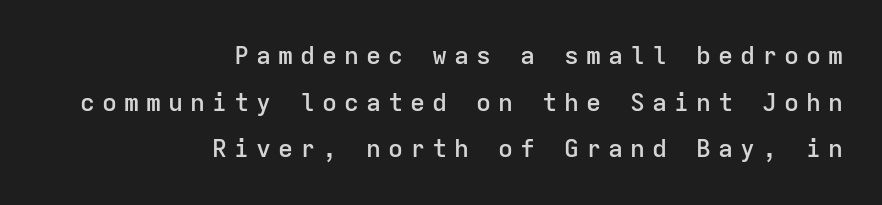
I'd describe the lettering as semibold — firm but not a full bold. Between one letter and the next there's a generous, obvious gap. Every character sits straight up, as roman type does. Alignment: flush right. Decoration check: the copy has no underline.
